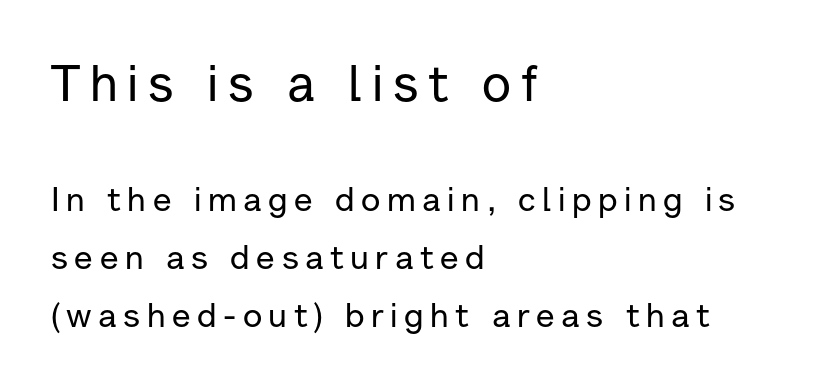
{"serif": "no", "italic": "no", "width": "normal", "stroke_contrast": "low", "x_height": "medium", "monospaced": "no", "underline": "no", "align": "left", "line_spacing": "normal", "line_spacing_ratio": 1.7, "larger_block": "first", "size_ratio": 1.5, "glyph_px": 51}
